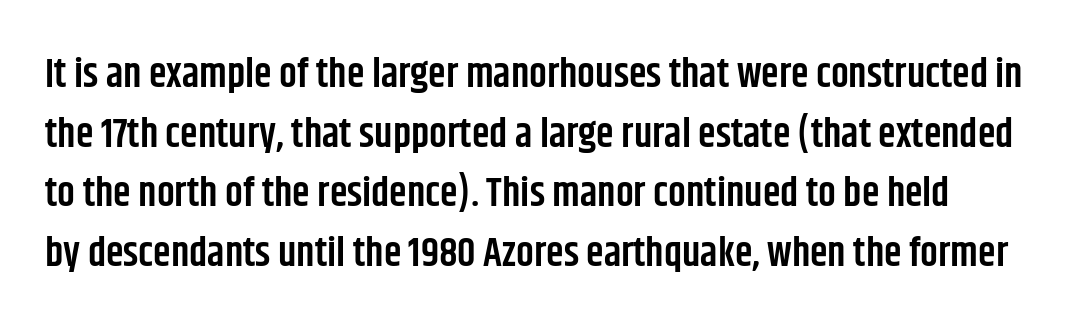
Q: Is the text bold? A: Semi-bold.
Q: Is the text italic (slanted)? A: No, it is upright.
Q: Is the typeface a serif or a sans-serif typeface? A: Sans-serif.
Q: Is the text underlined? A: No.
Q: Is the spacing between letters normal or unusually wide? A: Normal.
Q: Is the spacing between lines tight, normal or loose? A: Normal.
Q: Width (condensed, normal, or wide)? A: Condensed.
Q: Stroke contrast? A: Low.
Q: x-height? A: Large.
Q: Monospaced? A: No.
